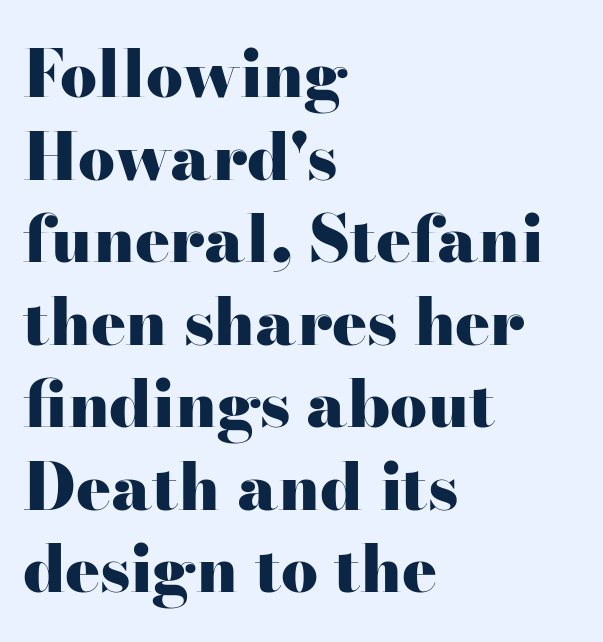
Q: Is the text bold? A: Yes.
Q: Is the text italic (slanted)? A: No, it is upright.
Q: Is the typeface a serif or a sans-serif typeface? A: Serif.
Q: Is the text underlined? A: No.
Q: How is the paragraph aligned? A: Left-aligned.
Q: Is the spacing between letters normal or unusually wide? A: Normal.
Q: Is the spacing between lines tight, normal or loose? A: Normal.
Q: Width (condensed, normal, or wide)? A: Wide.
Q: Stroke contrast? A: High.
Q: x-height? A: Small.
Q: Monospaced? A: No.
